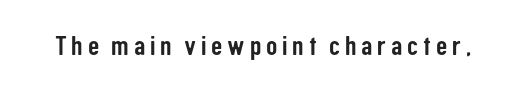
Q: Is the text italic (slanted)? A: No, it is upright.
Q: Is the typeface a serif or a sans-serif typeface? A: Sans-serif.
Q: Is the text underlined? A: No.
Q: Width (condensed, normal, or wide)? A: Condensed.
Q: Stroke contrast? A: Low.
Q: x-height? A: Medium.
Q: Monospaced? A: No.
